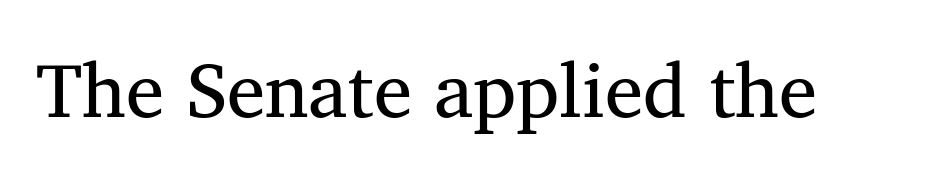
The image shows 77 px regular-weight serif type, upright; set normal letter spacing, not underlined; medium stroke contrast and a medium x-height.
